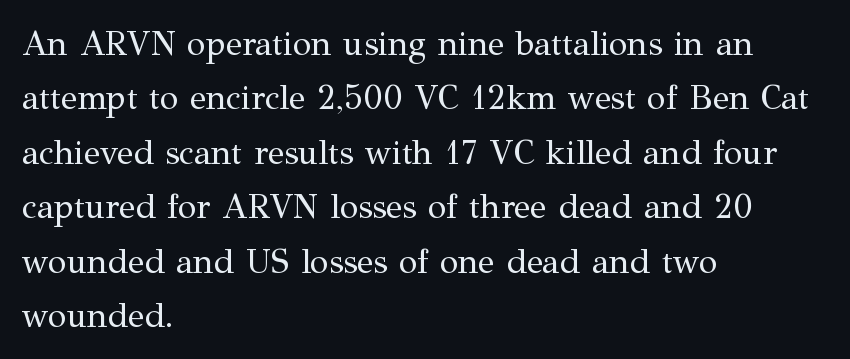
This is not heavy type; no bold has been used. The space beneath each line is pristine and unruled. I'd call this a serif setting — the letters wear small feet. Italic: no, the glyphs are upright roman. Short note: letters normally spaced.
